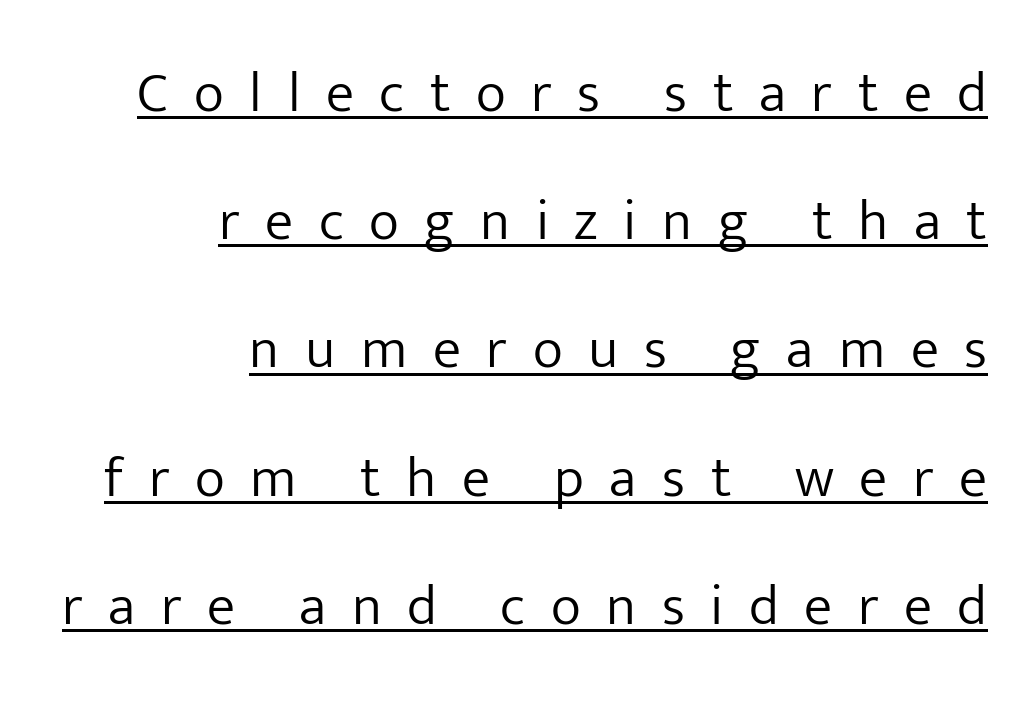
The image shows 57 px light sans-serif type, upright; set right-aligned, loose line spacing (2.25x), unusually wide letter spacing (+0.45 em), underlined; low stroke contrast and a medium x-height.
